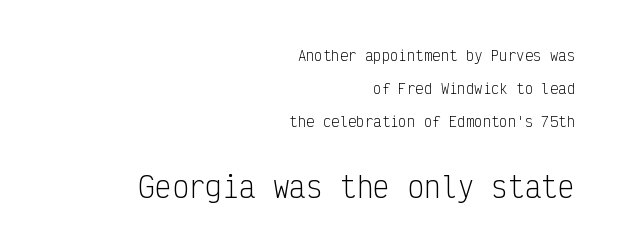
Q: Is the text bold? A: No.
Q: Is the text italic (slanted)? A: No, it is upright.
Q: Is the typeface a serif or a sans-serif typeface? A: Sans-serif.
Q: Is the text underlined? A: No.
Q: How is the paragraph aligned? A: Right-aligned.
Q: Is the spacing between letters normal or unusually wide? A: Normal.
Q: Is the spacing between lines tight, normal or loose? A: Loose.
Q: Which block of text is set in a larger size, the first (top) or the second (bottom)? A: The second (bottom) one.
Q: Width (condensed, normal, or wide)? A: Condensed.
Q: Stroke contrast? A: Low.
Q: x-height? A: Medium.
Q: Monospaced? A: Yes.
